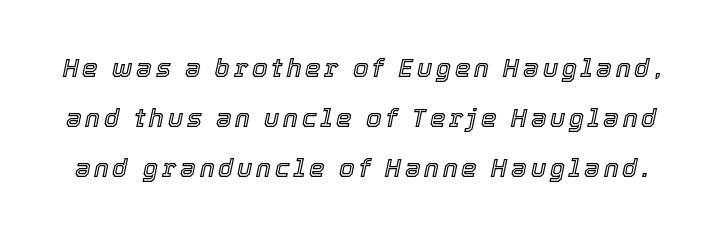
Q: Is the text italic (slanted)? A: Yes, it leans right by about 12 degrees.
Q: Is the text underlined? A: No.
Q: Is the spacing between lines tight, normal or loose? A: Loose.
